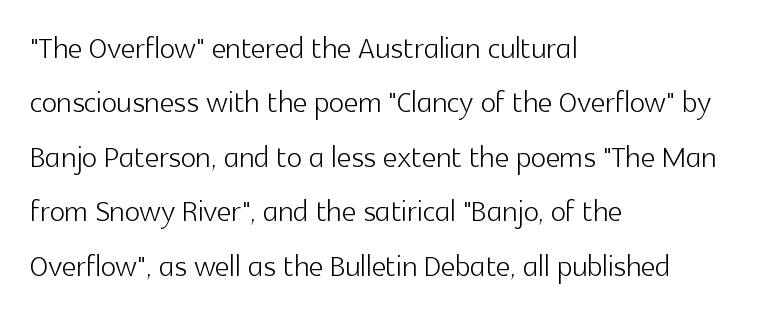
{"serif": "no", "italic": "no", "bold": "no", "weight": "light", "width": "normal", "x_height": "medium", "monospaced": "no", "underline": "no", "align": "left", "line_spacing": "normal", "line_spacing_ratio": 1.36, "letter_spacing": "normal", "letter_spacing_em": 0.0, "glyph_px": 40}
